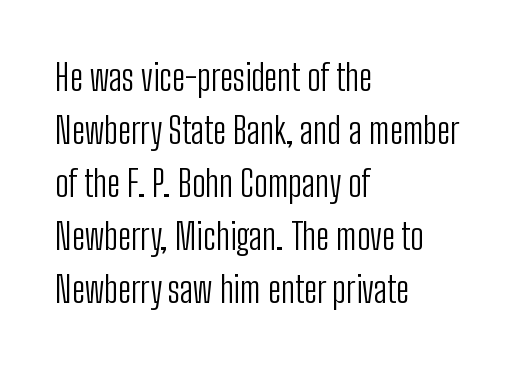
{"serif": "no", "italic": "no", "bold": "no", "weight": "light", "width": "condensed", "stroke_contrast": "low", "x_height": "medium", "monospaced": "no", "underline": "no", "align": "left", "line_spacing": "normal", "line_spacing_ratio": 1.47, "letter_spacing": "normal", "letter_spacing_em": 0.0, "glyph_px": 36}
